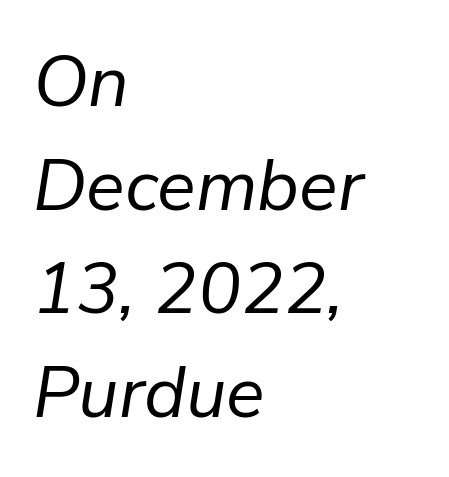
{"italic": "yes", "lean": "right", "slant_degrees": 9, "bold": "no", "weight": "regular", "width": "normal", "stroke_contrast": "low", "x_height": "medium", "monospaced": "no", "underline": "no", "align": "left", "line_spacing": "normal", "line_spacing_ratio": 1.44, "letter_spacing": "normal", "letter_spacing_em": 0.0, "glyph_px": 72}
